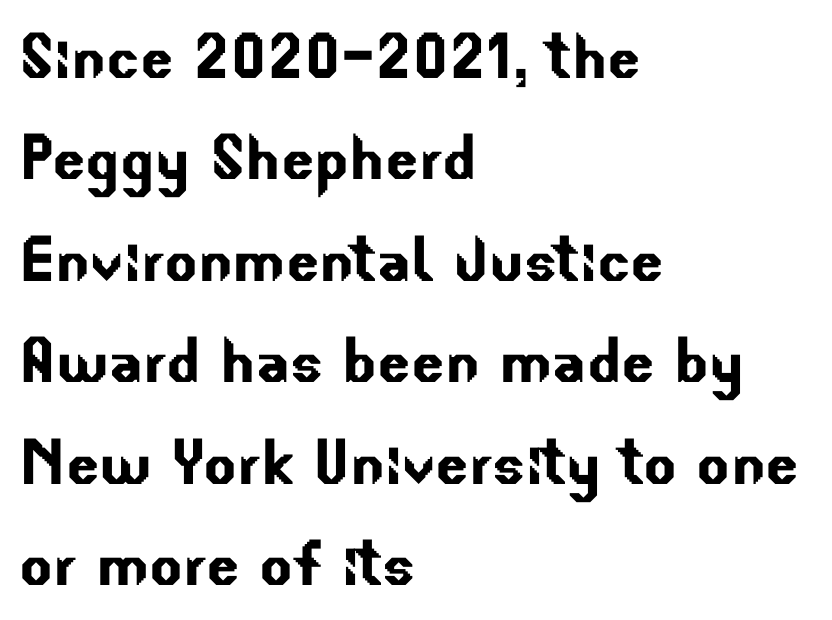
The image shows 78 px sans-serif type; set left-aligned, normal line spacing (1.3x), normal letter spacing, not underlined; low stroke contrast and a small x-height.
